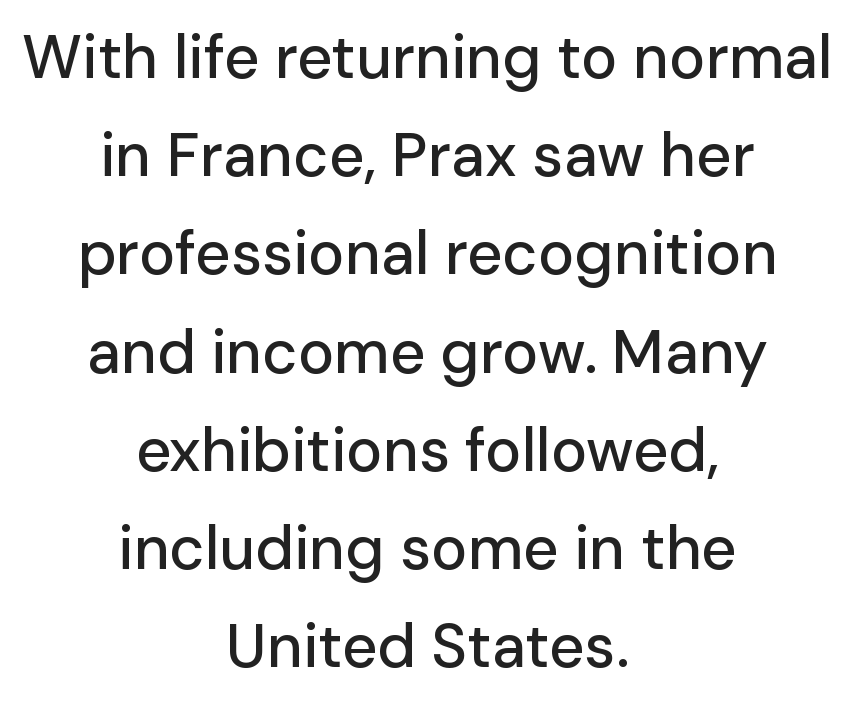
Examine the stroke ends and you'll find no serifs. Underlining? Definitely not there. If you folded the block vertically in half, each line would mirror itself in length. The axis of the letterforms is exactly vertical. Here the designer chose a conventional face with non-uniform glyph widths. Here the glyphs are tracked normally, forming tight word shapes.
